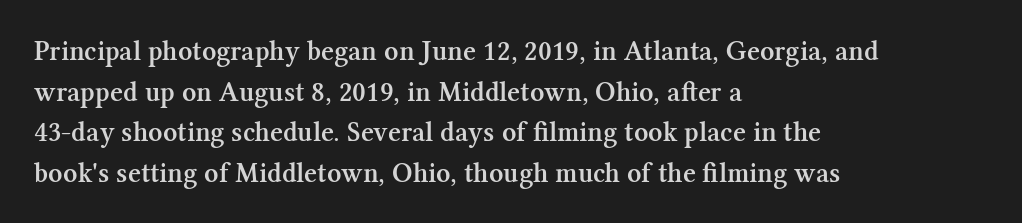
{"serif": "yes", "italic": "no", "bold": "semi", "weight": "semibold", "width": "normal", "stroke_contrast": "medium", "x_height": "medium", "monospaced": "no", "underline": "no", "align": "left", "line_spacing": "normal", "line_spacing_ratio": 1.45, "letter_spacing": "normal", "letter_spacing_em": 0.0, "glyph_px": 28}
